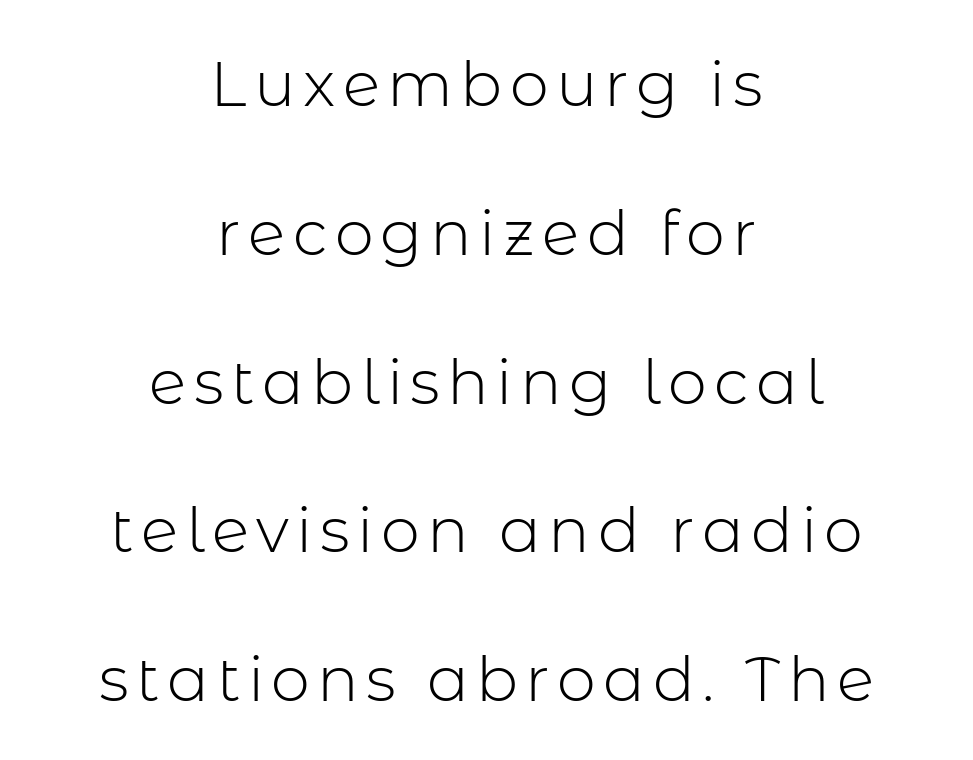
Does the lettering tilt? It doesn't — this is upright. Heft: none added — not bold. Leading: increased. The font family rendered here belongs to the sans-serif group.
